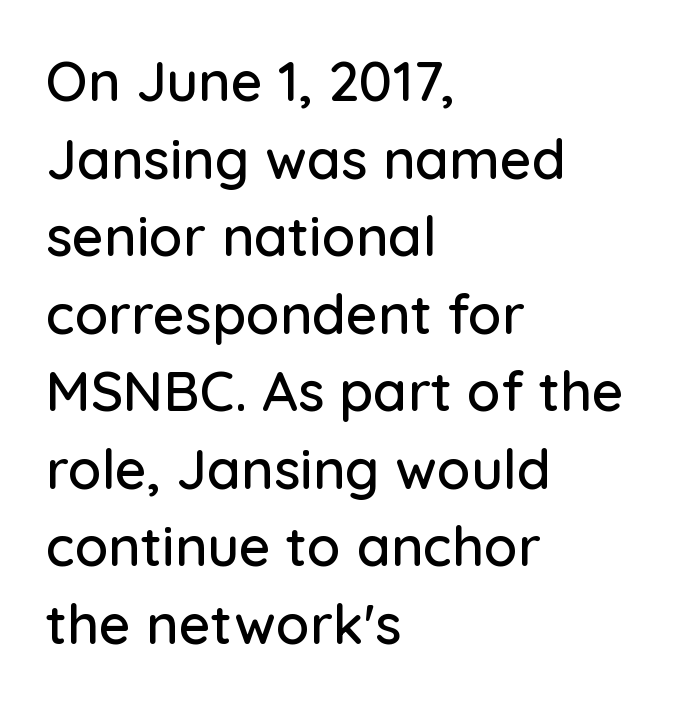
{"serif": "no", "italic": "no", "width": "normal", "stroke_contrast": "low", "x_height": "medium", "monospaced": "no", "underline": "no", "align": "left", "line_spacing": "normal", "line_spacing_ratio": 1.41, "letter_spacing": "normal", "letter_spacing_em": 0.0, "glyph_px": 55}
